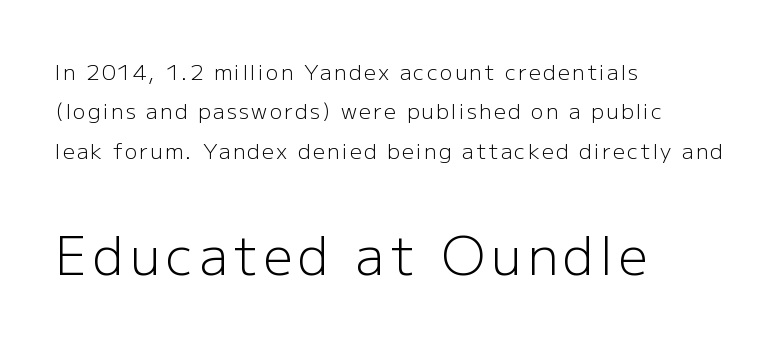
Q: Is the text bold? A: No.
Q: Is the text italic (slanted)? A: No, it is upright.
Q: Is the typeface a serif or a sans-serif typeface? A: Sans-serif.
Q: Is the text underlined? A: No.
Q: How is the paragraph aligned? A: Left-aligned.
Q: Which block of text is set in a larger size, the first (top) or the second (bottom)? A: The second (bottom) one.
Q: Width (condensed, normal, or wide)? A: Normal.
Q: Stroke contrast? A: Low.
Q: x-height? A: Medium.
Q: Monospaced? A: No.
